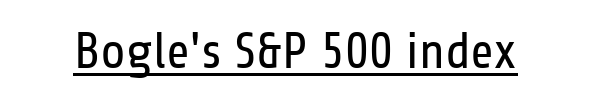
The image shows 51 px regular-weight, condensed sans-serif type, upright; set normal letter spacing, underlined; low stroke contrast and a medium x-height.
